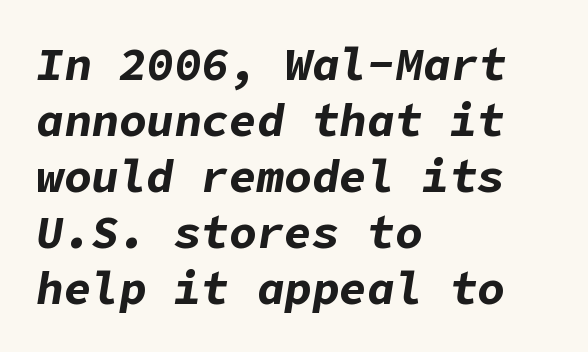
The image shows 46 px bold type, italic (leaning right); set left-aligned, line spacing 1.22x, normal letter spacing, not underlined; low stroke contrast and a medium x-height.
